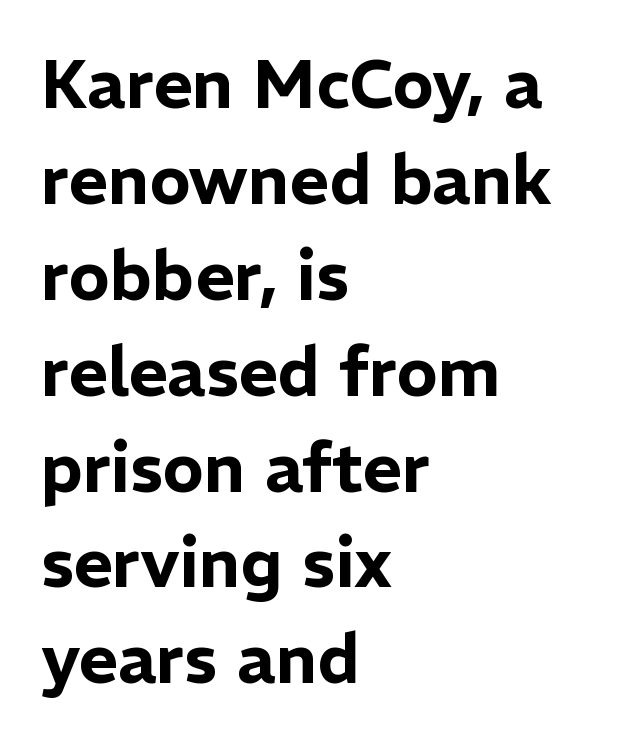
Q: Is the text italic (slanted)? A: No, it is upright.
Q: Is the typeface a serif or a sans-serif typeface? A: Sans-serif.
Q: Is the text underlined? A: No.
Q: How is the paragraph aligned? A: Left-aligned.
Q: Is the spacing between letters normal or unusually wide? A: Normal.
Q: Is the spacing between lines tight, normal or loose? A: Normal.
Q: Width (condensed, normal, or wide)? A: Normal.
Q: Stroke contrast? A: Low.
Q: x-height? A: Medium.
Q: Monospaced? A: No.
